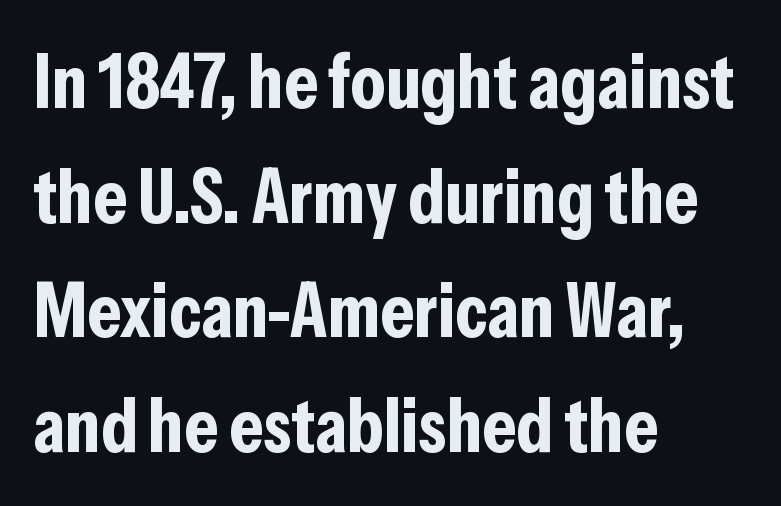
{"serif": "no", "italic": "no", "bold": "yes", "weight": "bold", "width": "condensed", "stroke_contrast": "low", "x_height": "medium", "monospaced": "no", "underline": "no", "align": "left", "line_spacing": "normal", "line_spacing_ratio": 1.49, "letter_spacing": "normal", "letter_spacing_em": 0.0, "glyph_px": 77}
